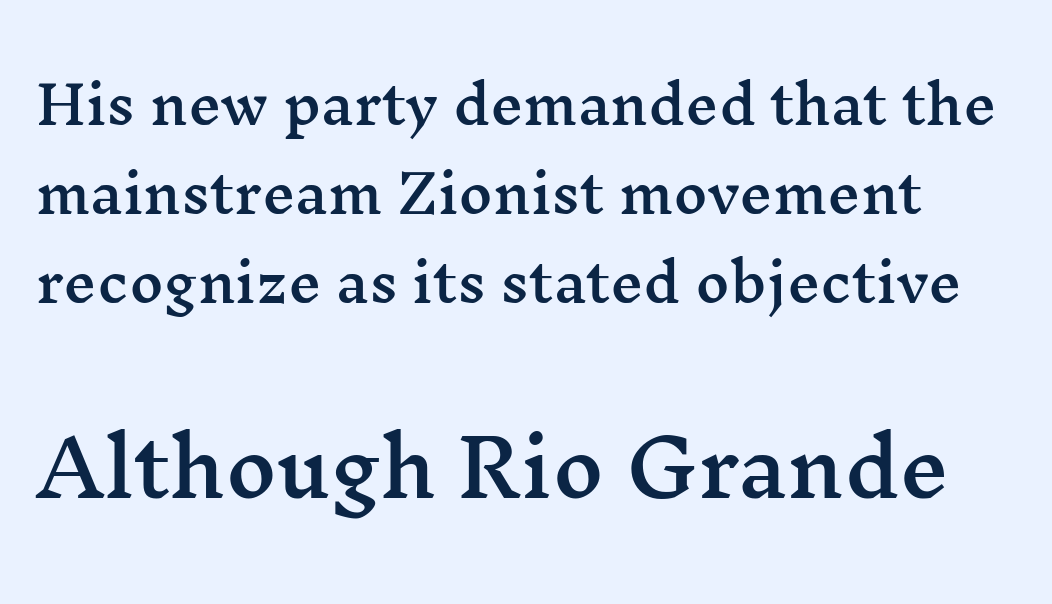
Q: Is the text italic (slanted)? A: No, it is upright.
Q: Is the typeface a serif or a sans-serif typeface? A: Serif.
Q: Is the text underlined? A: No.
Q: Is the spacing between letters normal or unusually wide? A: Normal.
Q: Which block of text is set in a larger size, the first (top) or the second (bottom)? A: The second (bottom) one.
Q: Width (condensed, normal, or wide)? A: Wide.
Q: Stroke contrast? A: Medium.
Q: x-height? A: Medium.
Q: Monospaced? A: No.
